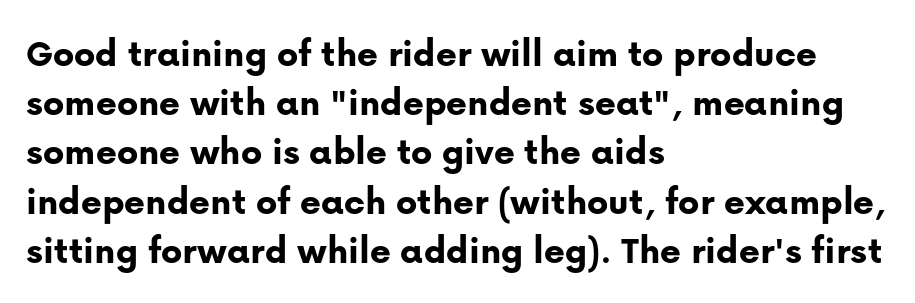
Glance below the letters and you will spot only blank space. Heft: maximum for text — a bold. What kind of face is this? One without serifs — a sans. Letter spacing: default.
